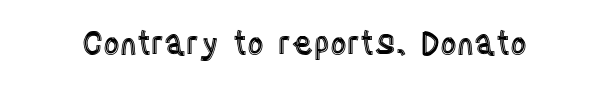
The image shows 32 px condensed type, upright; set normal letter spacing, not underlined; a large x-height.
